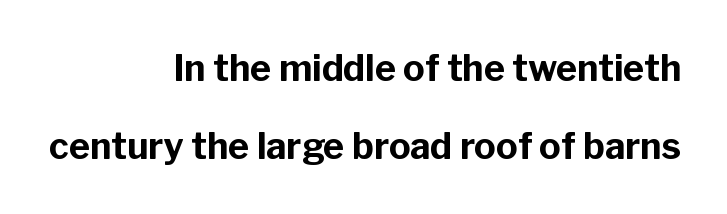
Q: Is the text bold? A: Yes.
Q: Is the text italic (slanted)? A: No, it is upright.
Q: Is the typeface a serif or a sans-serif typeface? A: Sans-serif.
Q: Is the text underlined? A: No.
Q: How is the paragraph aligned? A: Right-aligned.
Q: Is the spacing between letters normal or unusually wide? A: Normal.
Q: Is the spacing between lines tight, normal or loose? A: Loose.
Q: Width (condensed, normal, or wide)? A: Normal.
Q: Stroke contrast? A: Low.
Q: x-height? A: Medium.
Q: Monospaced? A: No.
